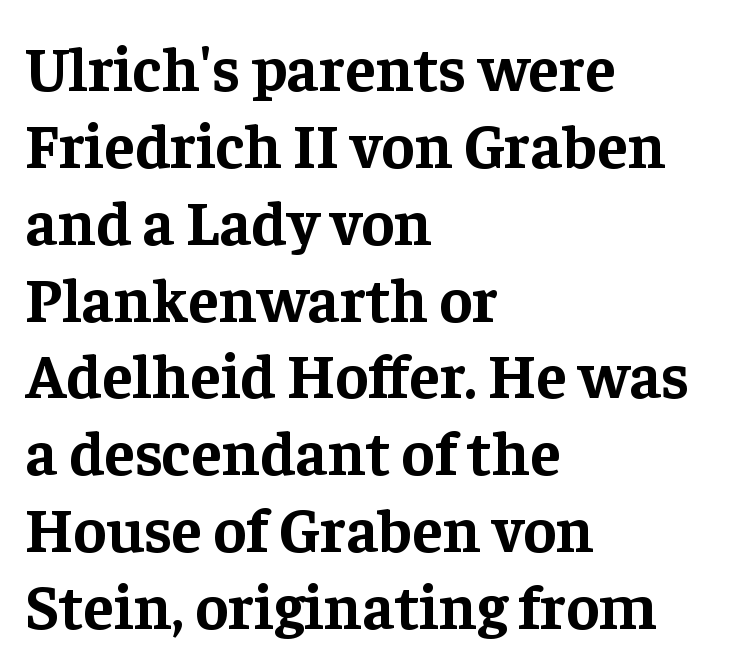
{"serif": "yes", "italic": "no", "bold": "yes", "weight": "bold", "width": "normal", "stroke_contrast": "low", "x_height": "medium", "monospaced": "no", "underline": "no", "align": "left", "line_spacing_ratio": 1.22, "letter_spacing": "normal", "letter_spacing_em": 0.0, "glyph_px": 63}
